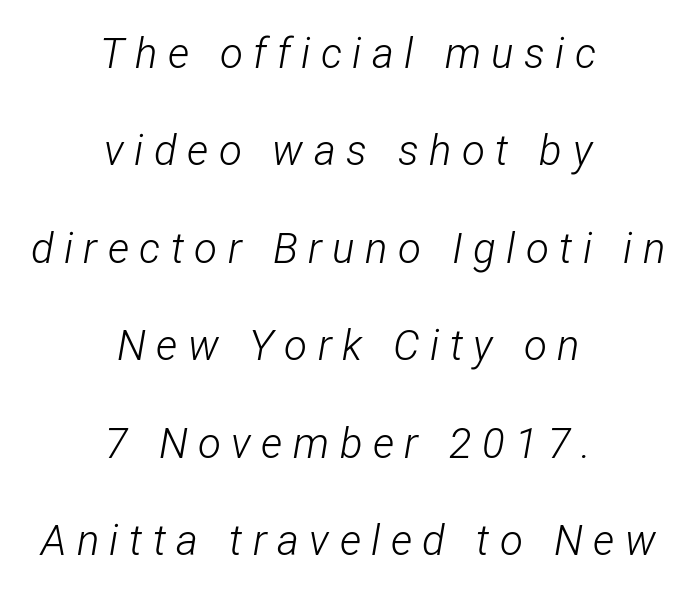
The image shows 42 px light, condensed type, italic (leaning right); set centered, loose line spacing (2.32x), unusually wide letter spacing (+0.25 em), not underlined; low stroke contrast and a medium x-height.
